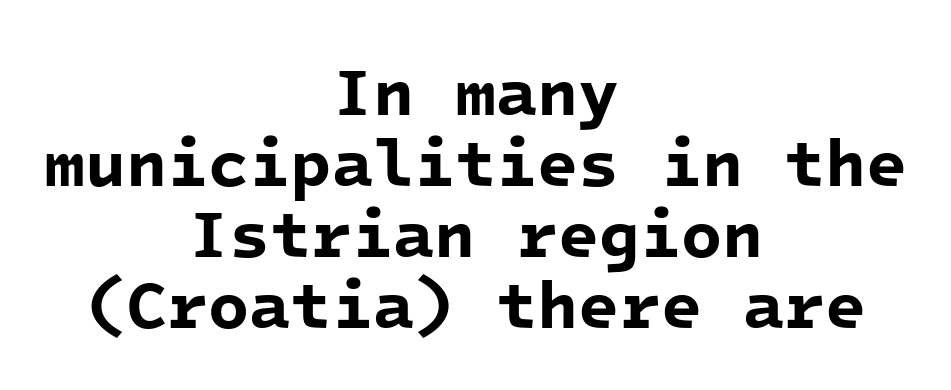
The image shows 67 px bold sans-serif type, monospaced; set centered, tight line spacing (1.06x), normal letter spacing, not underlined; low stroke contrast and a medium x-height.
